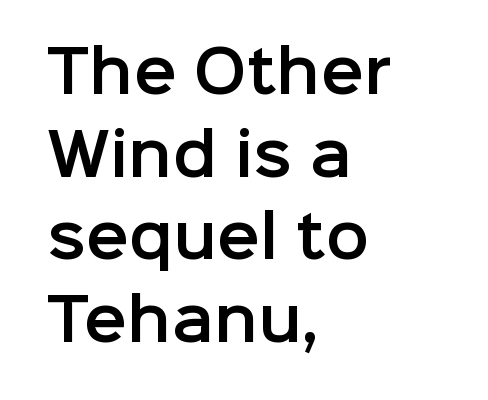
{"serif": "no", "italic": "no", "width": "normal", "stroke_contrast": "low", "x_height": "medium", "monospaced": "no", "underline": "no", "align": "left", "line_spacing": "normal", "line_spacing_ratio": 1.45, "letter_spacing": "normal", "letter_spacing_em": 0.0, "glyph_px": 57}
